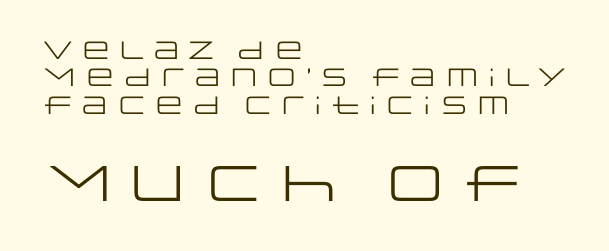
Q: Is the text bold? A: No.
Q: Is the text italic (slanted)? A: No, it is upright.
Q: Is the typeface a serif or a sans-serif typeface? A: Sans-serif.
Q: Is the text underlined? A: No.
Q: How is the paragraph aligned? A: Left-aligned.
Q: Is the spacing between letters normal or unusually wide? A: Normal.
Q: Is the spacing between lines tight, normal or loose? A: Tight.
Q: Which block of text is set in a larger size, the first (top) or the second (bottom)? A: The second (bottom) one.
Q: Width (condensed, normal, or wide)? A: Wide.
Q: Stroke contrast? A: Low.
Q: x-height? A: Large.
Q: Monospaced? A: No.
